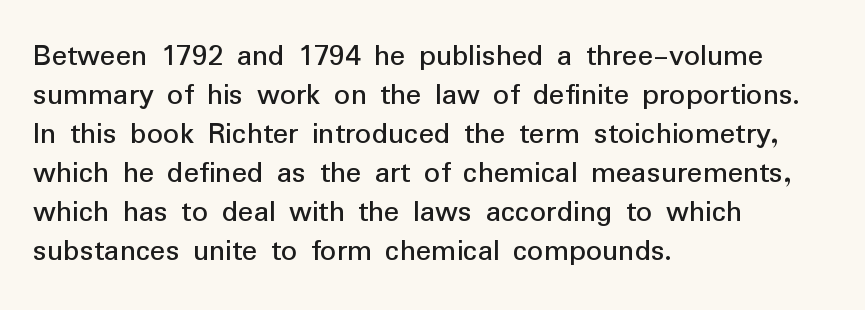
Q: Is the text bold? A: No.
Q: Is the text italic (slanted)? A: No, it is upright.
Q: Is the typeface a serif or a sans-serif typeface? A: Sans-serif.
Q: Is the text underlined? A: No.
Q: How is the paragraph aligned? A: Left-aligned.
Q: Is the spacing between letters normal or unusually wide? A: Normal.
Q: Width (condensed, normal, or wide)? A: Normal.
Q: Stroke contrast? A: Low.
Q: x-height? A: Medium.
Q: Monospaced? A: No.
